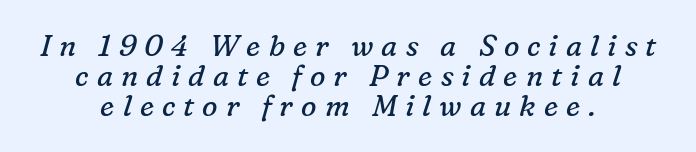
Q: Is the text bold? A: No.
Q: Is the text italic (slanted)? A: Yes, it leans right by about 16 degrees.
Q: Is the typeface a serif or a sans-serif typeface? A: Serif.
Q: Is the text underlined? A: No.
Q: How is the paragraph aligned? A: Centered.
Q: Is the spacing between letters normal or unusually wide? A: Unusually wide.
Q: Is the spacing between lines tight, normal or loose? A: Tight.
Q: Width (condensed, normal, or wide)? A: Normal.
Q: Stroke contrast? A: Low.
Q: x-height? A: Medium.
Q: Monospaced? A: No.
